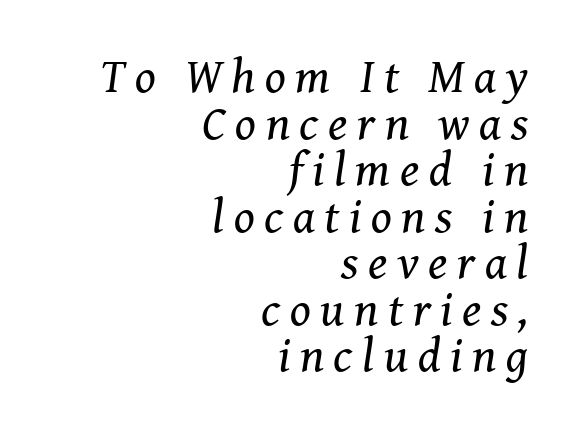
Q: Is the text bold? A: No.
Q: Is the text italic (slanted)? A: Yes, it leans right by about 8 degrees.
Q: Is the typeface a serif or a sans-serif typeface? A: Serif.
Q: Is the text underlined? A: No.
Q: How is the paragraph aligned? A: Right-aligned.
Q: Is the spacing between letters normal or unusually wide? A: Unusually wide.
Q: Is the spacing between lines tight, normal or loose? A: Tight.
Q: Width (condensed, normal, or wide)? A: Normal.
Q: Stroke contrast? A: Medium.
Q: x-height? A: Medium.
Q: Monospaced? A: No.
